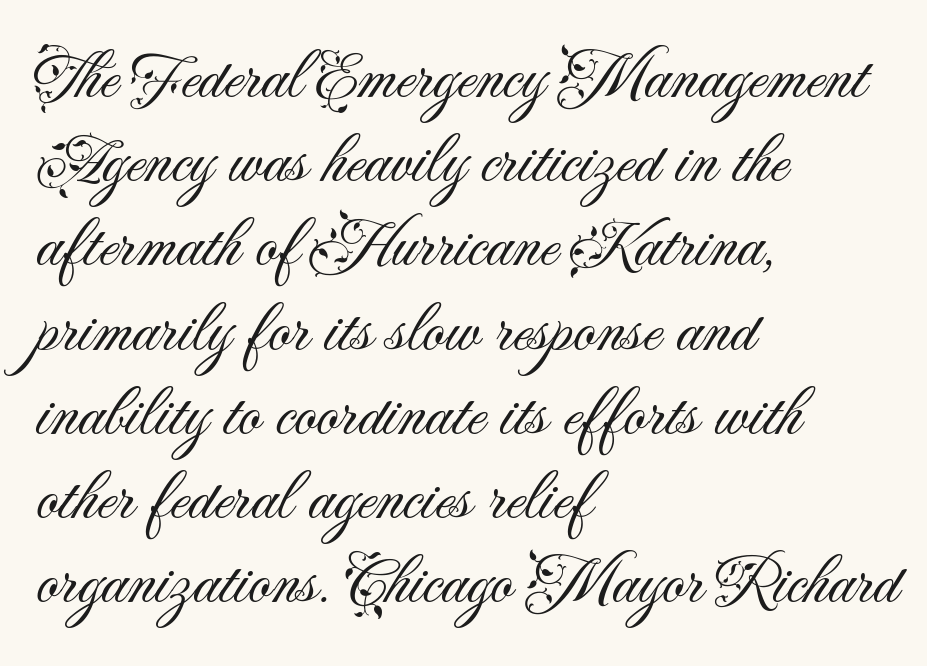
{"serif": "no", "bold": "no", "weight": "light", "width": "normal", "stroke_contrast": "medium", "x_height": "small", "monospaced": "no", "underline": "no", "align": "left", "line_spacing_ratio": 1.22, "letter_spacing": "normal", "letter_spacing_em": 0.0, "glyph_px": 69}
